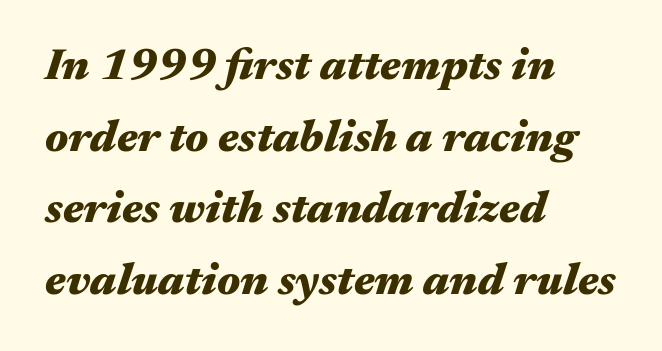
Q: Is the text bold? A: Yes.
Q: Is the text italic (slanted)? A: Yes, it leans right by about 17 degrees.
Q: Is the text underlined? A: No.
Q: How is the paragraph aligned? A: Left-aligned.
Q: Is the spacing between letters normal or unusually wide? A: Normal.
Q: Is the spacing between lines tight, normal or loose? A: Normal.
Q: Width (condensed, normal, or wide)? A: Wide.
Q: Stroke contrast? A: Medium.
Q: x-height? A: Medium.
Q: Monospaced? A: No.
